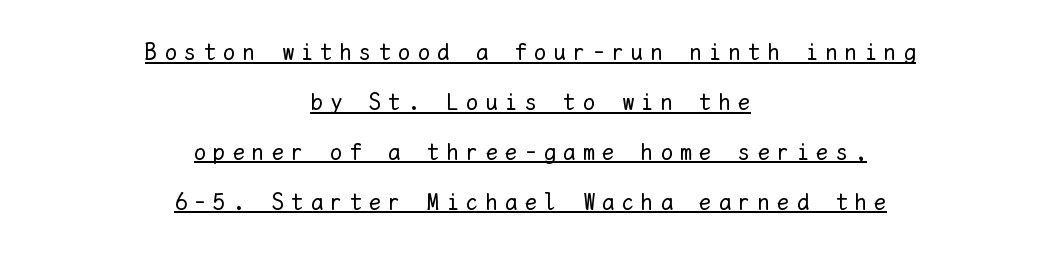
{"italic": "no", "bold": "no", "underline": "yes", "align": "center", "line_spacing": "loose", "line_spacing_ratio": 2.08, "letter_spacing": "wide", "letter_spacing_em": 0.31, "glyph_px": 24}
